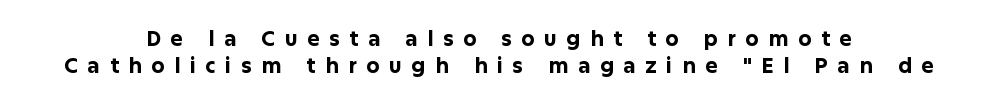
A bare baseline throughout the passage. Is the type bold? Yes — the strokes are clearly thick and heavy. Honestly, the row spacing looks completely unremarkable. Alignment: centered.
